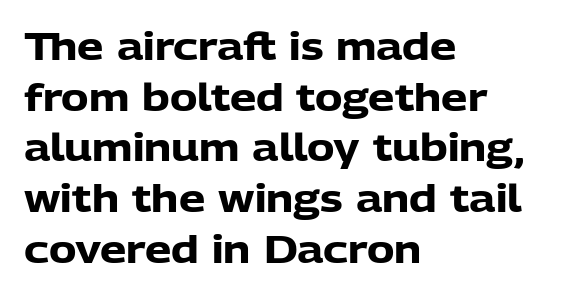
{"serif": "no", "italic": "no", "bold": "yes", "weight": "heavy", "width": "normal", "stroke_contrast": "low", "x_height": "medium", "monospaced": "no", "underline": "no", "align": "left", "line_spacing": "normal", "line_spacing_ratio": 1.37, "letter_spacing": "normal", "letter_spacing_em": 0.0, "glyph_px": 37}
